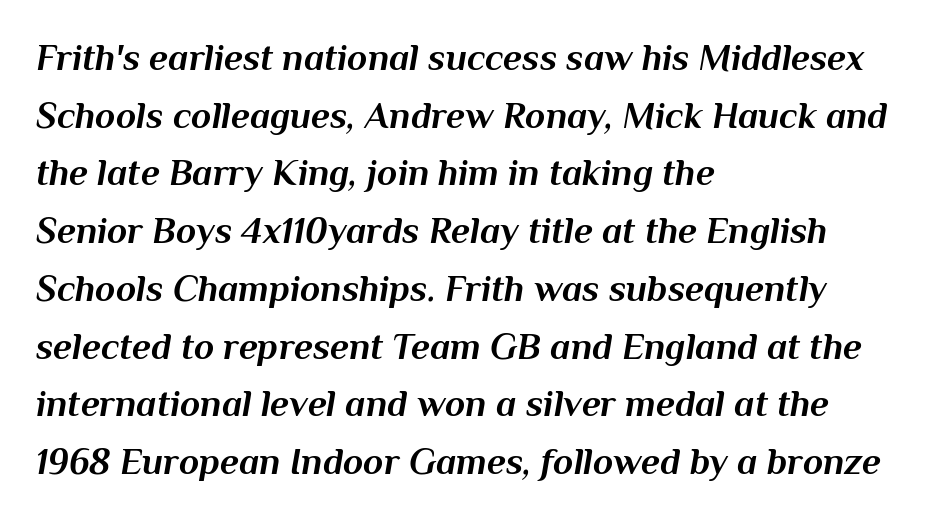
Q: Is the text bold? A: Yes.
Q: Is the text italic (slanted)? A: Yes, it leans right by about 10 degrees.
Q: Is the text underlined? A: No.
Q: How is the paragraph aligned? A: Left-aligned.
Q: Is the spacing between letters normal or unusually wide? A: Normal.
Q: Is the spacing between lines tight, normal or loose? A: Normal.
Q: Width (condensed, normal, or wide)? A: Normal.
Q: Stroke contrast? A: Medium.
Q: x-height? A: Medium.
Q: Monospaced? A: No.
